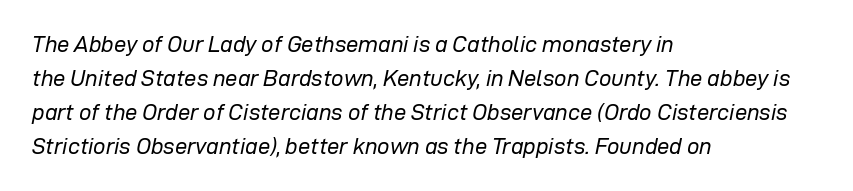
The image shows 22 px text type, italic (leaning right); set left-aligned, normal line spacing (1.54x), normal letter spacing, not underlined.
